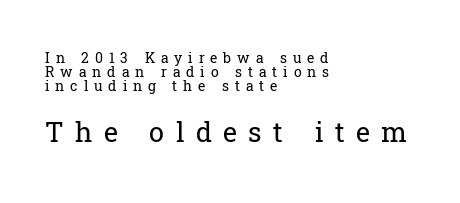
Typeset ragged right — the left edge is the straight one. The block sitting lower on the canvas is the one with enlarged characters. Closely set lines give the paragraph a compact silhouette. Words appear elongated and porous because spacing is wide. Rendered with straight, roman letterforms. The passage shown is not underscored anywhere.
